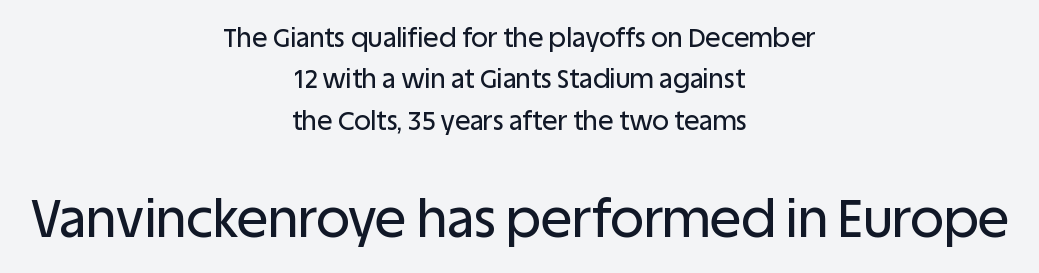
Q: Is the text italic (slanted)? A: No, it is upright.
Q: Is the typeface a serif or a sans-serif typeface? A: Sans-serif.
Q: Is the text underlined? A: No.
Q: How is the paragraph aligned? A: Centered.
Q: Is the spacing between letters normal or unusually wide? A: Normal.
Q: Is the spacing between lines tight, normal or loose? A: Normal.
Q: Which block of text is set in a larger size, the first (top) or the second (bottom)? A: The second (bottom) one.
Q: Width (condensed, normal, or wide)? A: Normal.
Q: Stroke contrast? A: Low.
Q: x-height? A: Large.
Q: Monospaced? A: No.
